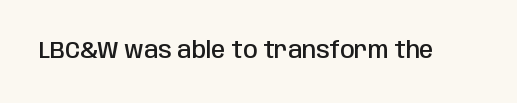
No extra tracking has been applied to these lines. The area under the type is left untouched. Weight: semibold (demi). If you drew a line through each stem, it would be perfectly vertical.
